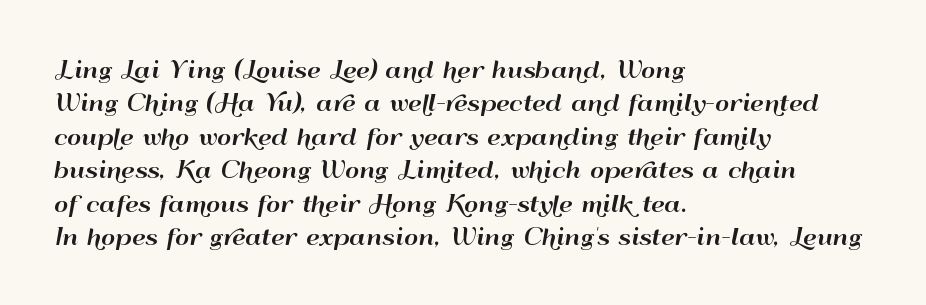
{"underline": "no", "align": "left", "line_spacing": "normal", "line_spacing_ratio": 1.52, "letter_spacing": "normal", "letter_spacing_em": 0.0, "glyph_px": 22}
